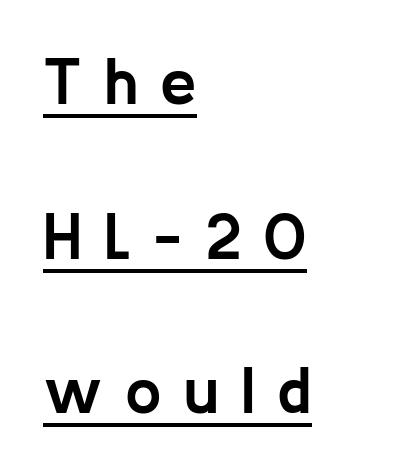
The image shows 65 px semibold sans-serif type, upright; set left-aligned, loose line spacing (2.38x), unusually wide letter spacing (+0.34 em), underlined; low stroke contrast and a medium x-height.
